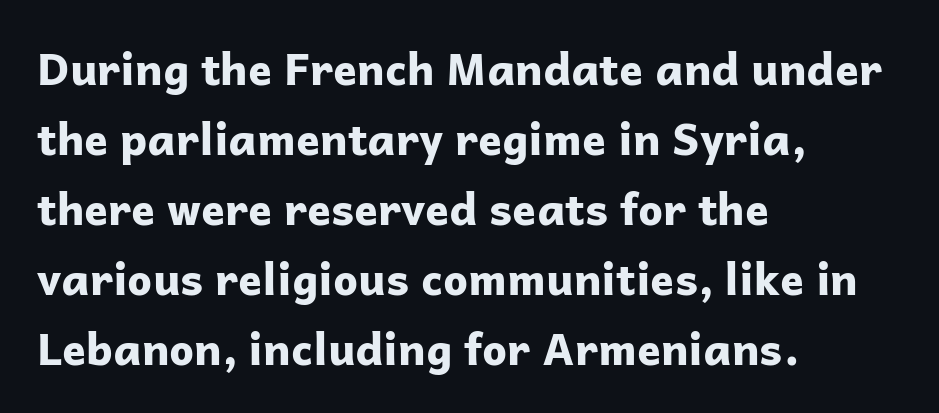
This sample has the flowing, uneven cadence of proportional lettering. These lines are set flush left with a ragged right edge. Students, note that the glyphs here touch the page at normal intervals. Quick note: underline off. These words are printed bold, with thick strokes throughout.
